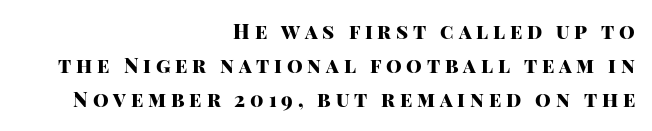
{"italic": "no", "bold": "yes", "underline": "no", "align": "right", "line_spacing_ratio": 1.71, "letter_spacing": "wide", "letter_spacing_em": 0.24, "glyph_px": 20}
